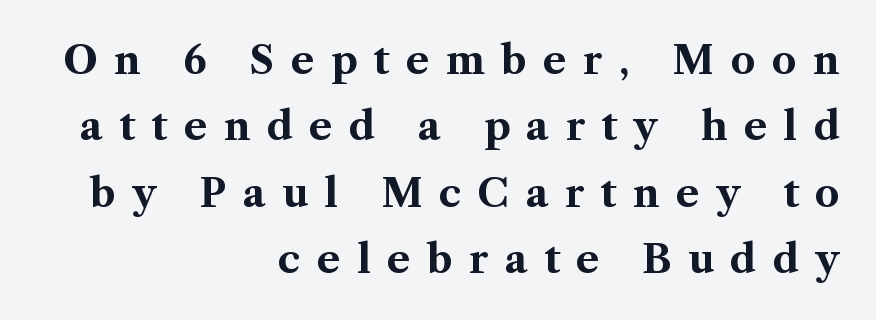
Q: Is the text bold? A: Yes.
Q: Is the text italic (slanted)? A: No, it is upright.
Q: Is the typeface a serif or a sans-serif typeface? A: Serif.
Q: Is the text underlined? A: No.
Q: How is the paragraph aligned? A: Right-aligned.
Q: Is the spacing between letters normal or unusually wide? A: Unusually wide.
Q: Is the spacing between lines tight, normal or loose? A: Normal.
Q: Width (condensed, normal, or wide)? A: Normal.
Q: Stroke contrast? A: Medium.
Q: x-height? A: Medium.
Q: Monospaced? A: No.
